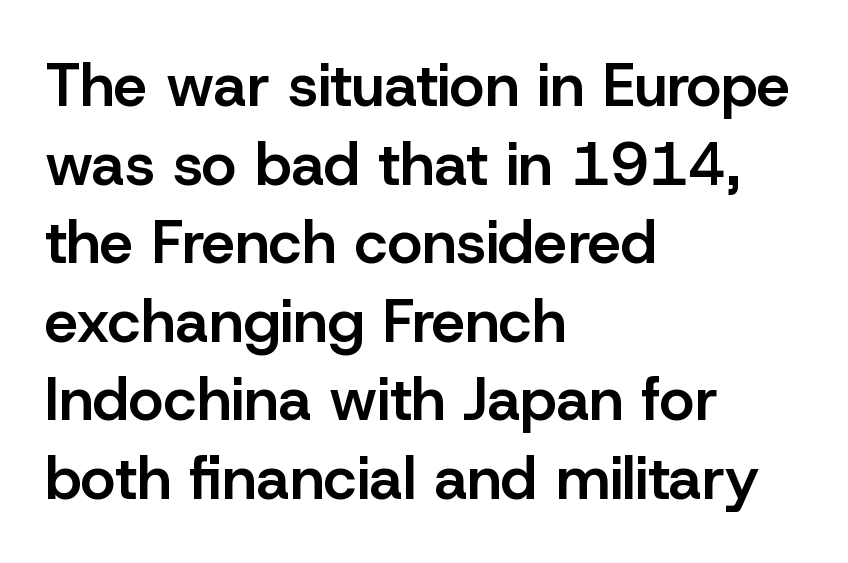
A roman cut, with each character standing at attention. Here the designer chose a conventional face with non-uniform glyph widths. A typesetter would label this face a sans. These words are printed semibold, heavier than regular yet not bold. Each word holds together tightly as a unit, with standard inter-letter gaps. The ragged edge is on the right, which tells us the setting is flush left.
